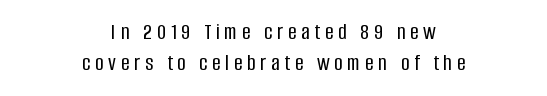
Upright lettering throughout. Where is the straight margin? There isn't one; the lines are centered. Quick note: underline off. Display-style spreading of the glyphs; the letterfit is very open.
